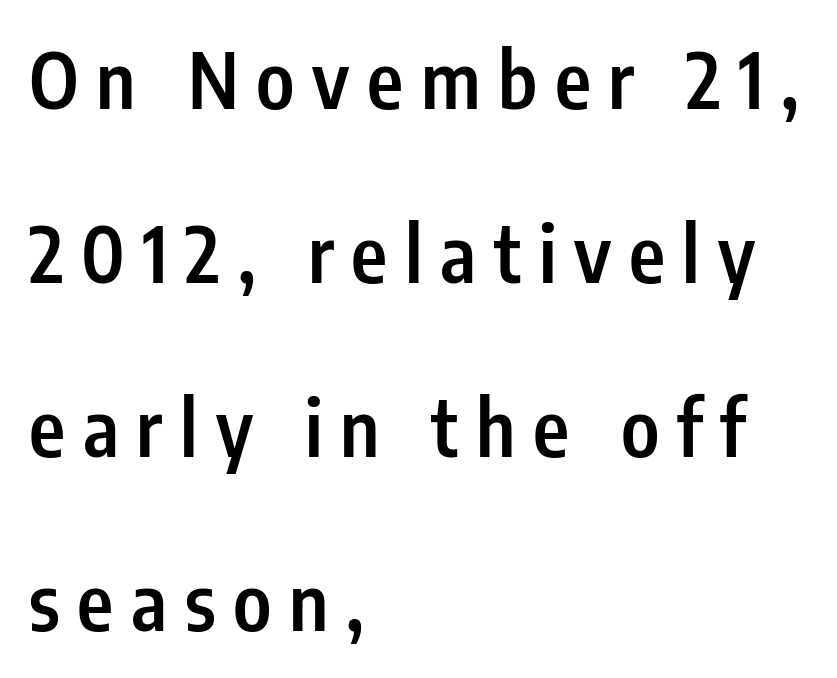
A roman cut, with each character standing at attention. Quick note: interline space is abundant. The area under the type is left untouched. Emphasis by weight is partial: semibold. Tracking value appears strongly positive — letters spread wide. Letterform terminals end flat and unadorned throughout the passage.
